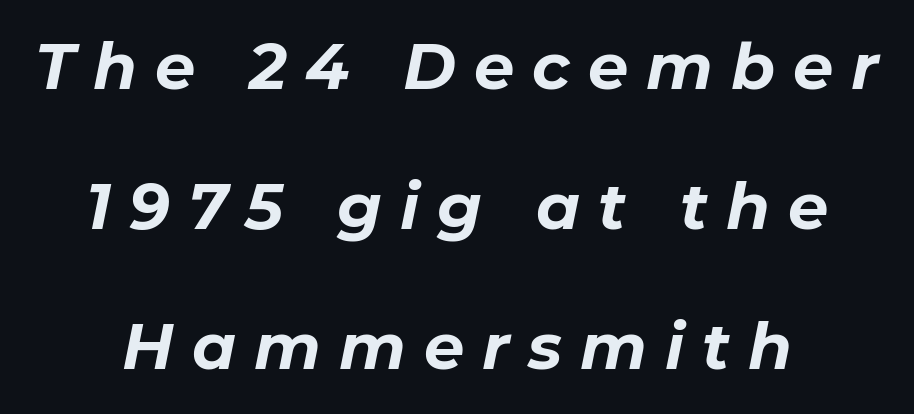
{"italic": "yes", "lean": "right", "slant_degrees": 11, "bold": "yes", "weight": "bold", "width": "normal", "stroke_contrast": "low", "x_height": "medium", "monospaced": "no", "underline": "no", "align": "center", "line_spacing": "loose", "line_spacing_ratio": 2.19, "letter_spacing": "wide", "letter_spacing_em": 0.28, "glyph_px": 64}
